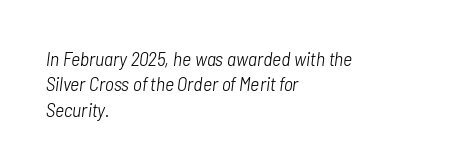
The passage shown is not bold in any degree. Underlining? Definitely not there. Rendered with sloped, italic letterforms. Tracking value appears to be zero — textbook default spacing.
